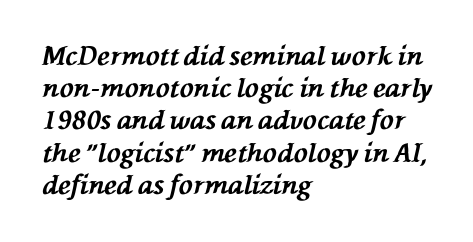
Q: Is the text bold? A: Yes.
Q: Is the text italic (slanted)? A: Yes, it leans left by about 76 degrees.
Q: Is the text underlined? A: No.
Q: How is the paragraph aligned? A: Left-aligned.
Q: Is the spacing between letters normal or unusually wide? A: Normal.
